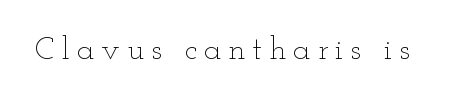
{"italic": "no", "bold": "no", "weight": "thin", "width": "wide", "stroke_contrast": "low", "x_height": "small", "monospaced": "no", "underline": "no", "letter_spacing": "wide", "letter_spacing_em": 0.22, "glyph_px": 32}
